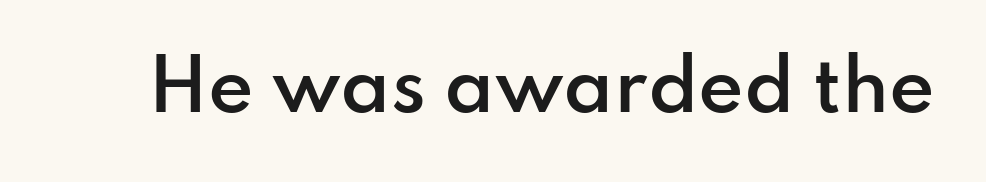
The image shows 70 px semibold sans-serif type, upright; set normal letter spacing, not underlined; low stroke contrast and a small x-height.
